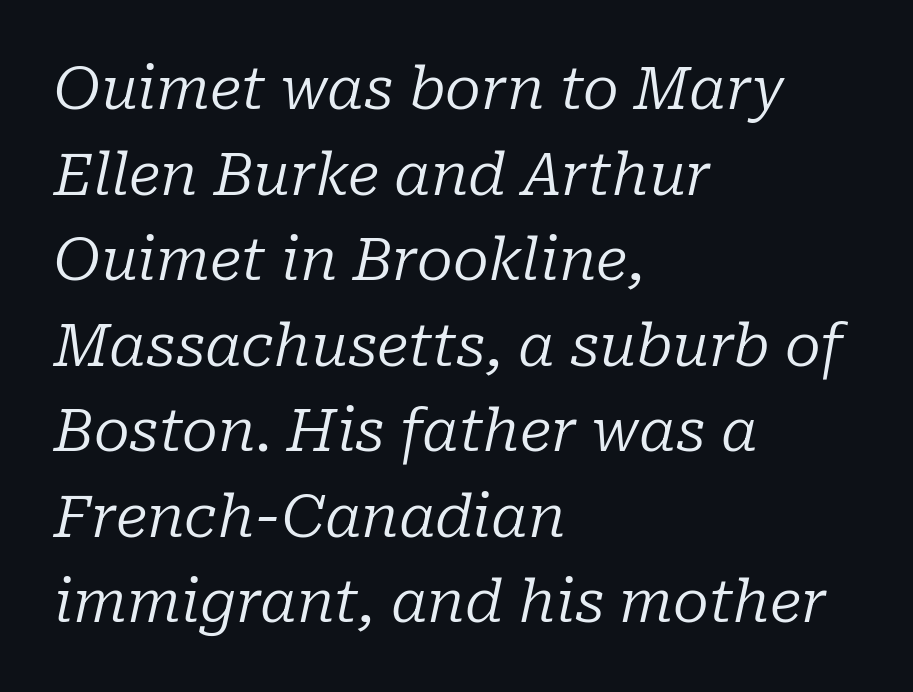
The image shows 59 px regular-weight serif type, italic (leaning right); set left-aligned, normal line spacing (1.45x), normal letter spacing, not underlined; low stroke contrast and a medium x-height.
